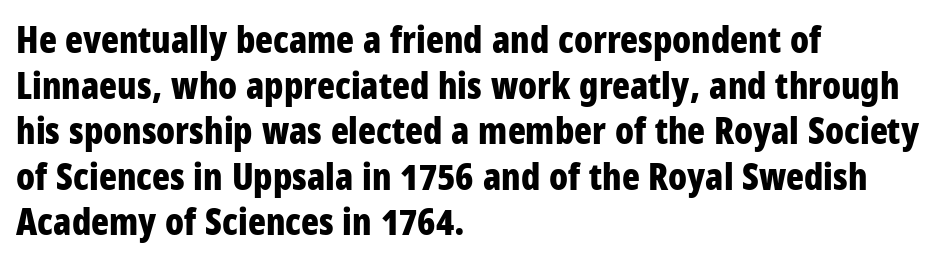
Visually the block forms a straight wall on the left and a jagged coastline on the right. Every character sits straight up, as roman type does. Spacing between characters is what you'd get straight out of the box. This sample uses a sans-serif face. Students, this is bold: see how much ink each stroke carries. Each letter keeps its own natural width here, so spacing adapts to shape.
